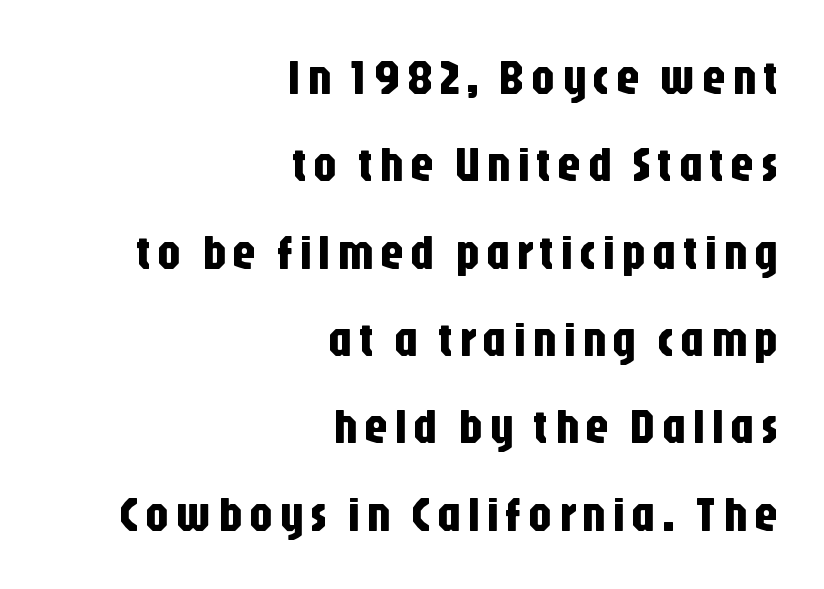
The image shows 48 px condensed sans-serif type, upright; set right-aligned, line spacing 1.82x, not underlined; low stroke contrast and a large x-height.
